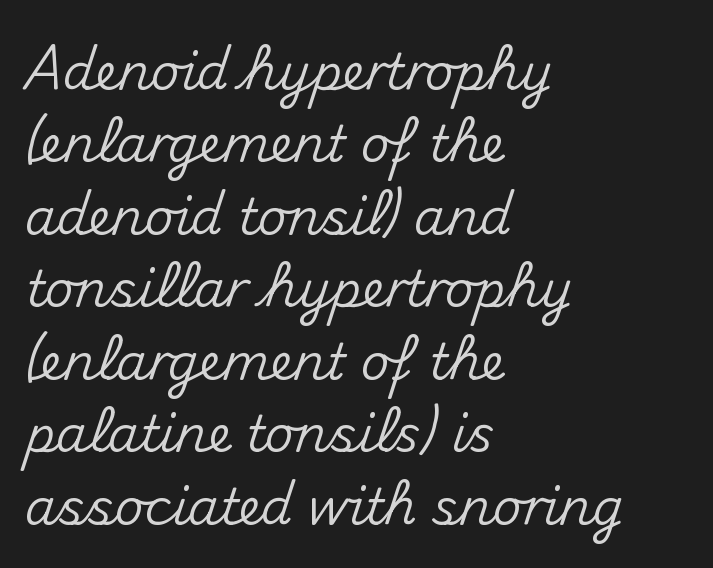
{"serif": "no", "width": "normal", "stroke_contrast": "medium", "x_height": "small", "monospaced": "no", "underline": "no", "align": "left", "line_spacing": "normal", "line_spacing_ratio": 1.45, "letter_spacing": "normal", "letter_spacing_em": 0.0, "glyph_px": 50}
